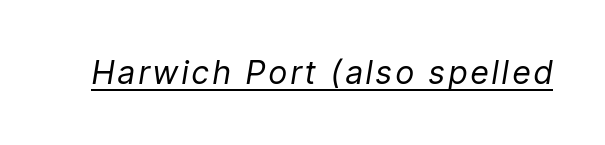
The image shows 32 px regular-weight, condensed type, italic (leaning right); set underlined; low stroke contrast and a medium x-height.
